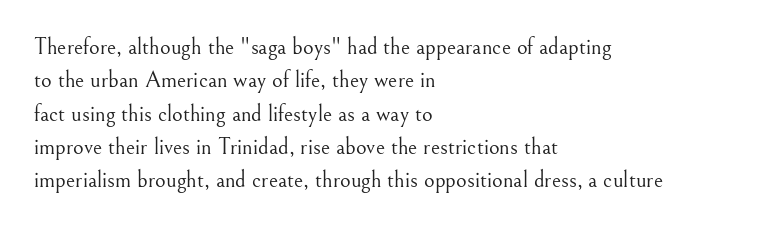
The image shows 23 px text type, upright; set left-aligned, normal line spacing (1.45x), normal letter spacing, not underlined.
